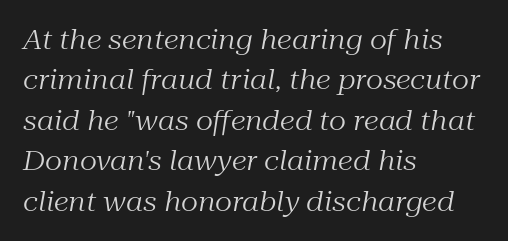
The leading is moderate, giving the passage an even texture. Underline: absent. The letters are slanted; this is an italic face. Heft: none added — not bold. Each line starts at the same left margin while the right side varies. Short note: letters normally spaced.
